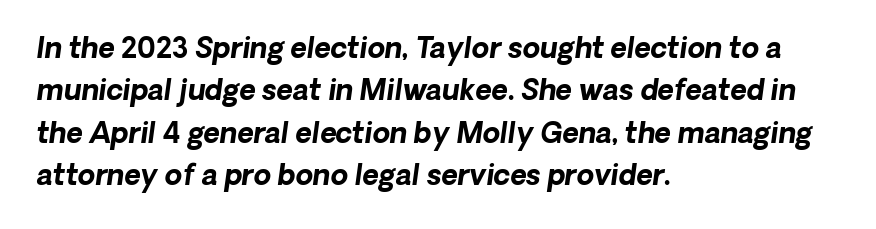
Q: Is the text bold? A: Yes.
Q: Is the typeface a serif or a sans-serif typeface? A: Sans-serif.
Q: Is the text underlined? A: No.
Q: How is the paragraph aligned? A: Left-aligned.
Q: Is the spacing between letters normal or unusually wide? A: Normal.
Q: Is the spacing between lines tight, normal or loose? A: Normal.
Q: Width (condensed, normal, or wide)? A: Normal.
Q: Stroke contrast? A: Low.
Q: x-height? A: Medium.
Q: Monospaced? A: No.
